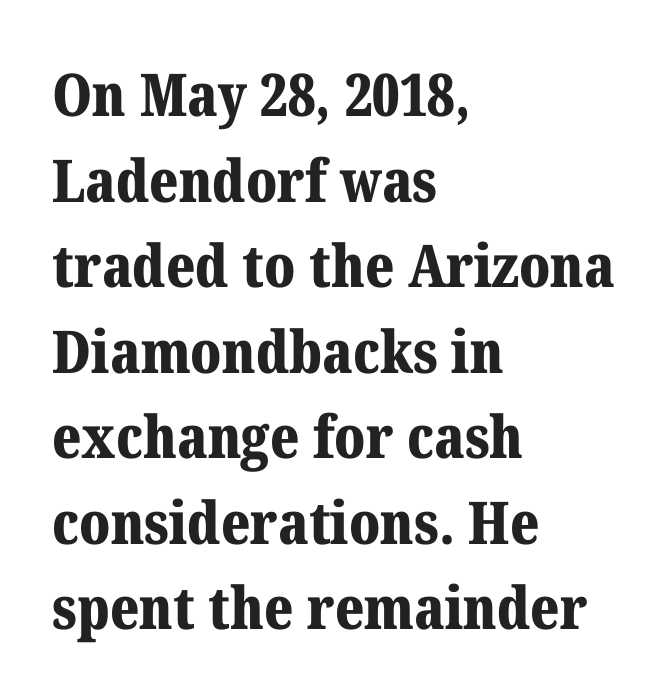
The horizontal fit of the characters is conventional and even. In terms of posture, this sample is upright. These lines are rendered in a variable-pitch font. The setting favours the left margin, as ordinary paragraphs usually do. Unmarked baselines from the first word to the last. The typesetting leans heavy: a genuine bold.
